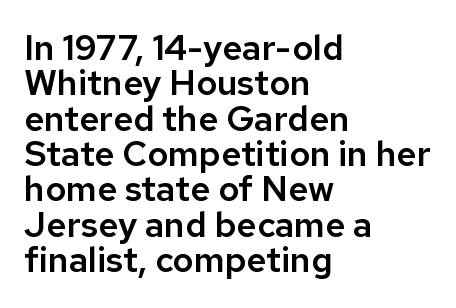
The image shows 35 px sans-serif type, upright; set left-aligned, tight line spacing (1.01x), normal letter spacing, not underlined; low stroke contrast and a medium x-height.
